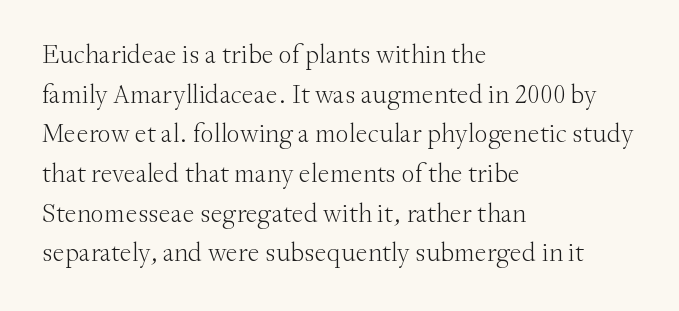
Q: Is the text bold? A: No.
Q: Is the text italic (slanted)? A: No, it is upright.
Q: Is the text underlined? A: No.
Q: How is the paragraph aligned? A: Left-aligned.
Q: Is the spacing between letters normal or unusually wide? A: Normal.
Q: Is the spacing between lines tight, normal or loose? A: Normal.
